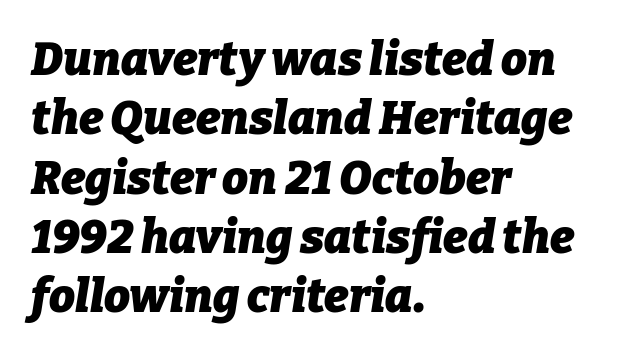
Alignment: flush left. A typesetter would call this zero additional tracking. Every character sits at an angle, as italics do. Descenders hang freely into open space. Heft: maximum for text — a bold.
